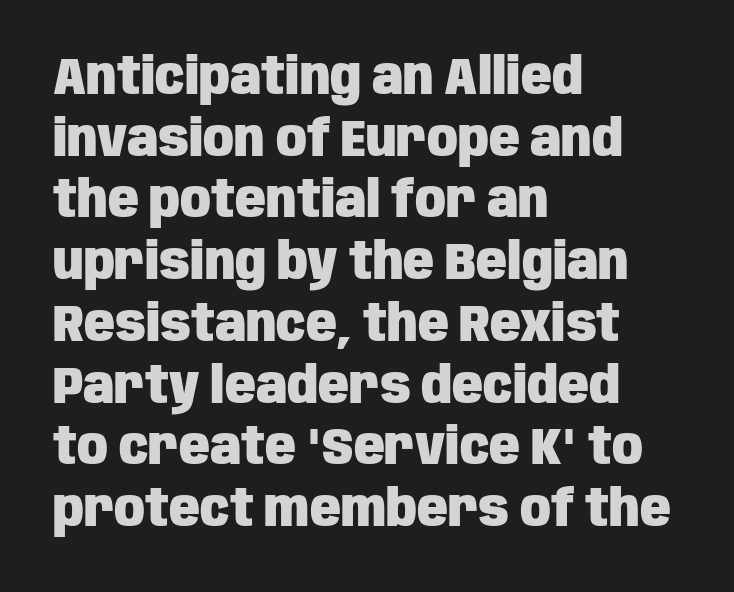
The image shows 51 px heavy, condensed sans-serif type, upright; set left-aligned, line spacing 1.21x, normal letter spacing, not underlined; low stroke contrast and a large x-height.
